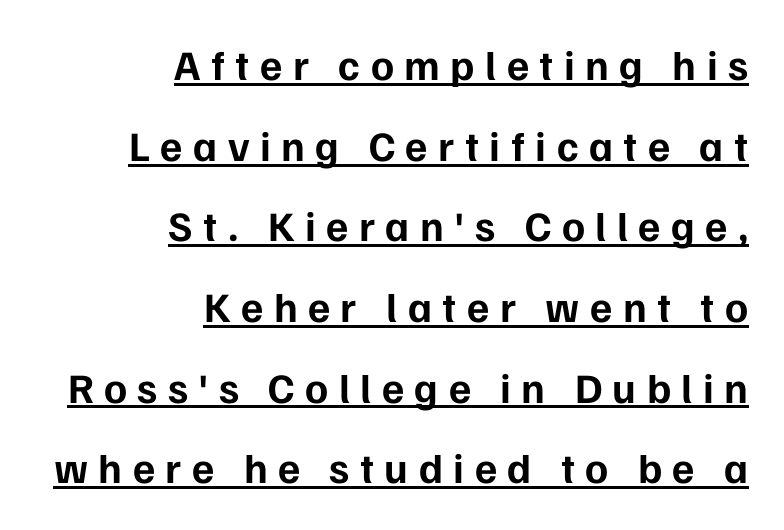
{"serif": "no", "italic": "no", "bold": "yes", "weight": "bold", "width": "normal", "stroke_contrast": "low", "x_height": "medium", "monospaced": "no", "underline": "yes", "align": "right", "line_spacing": "loose", "line_spacing_ratio": 1.92, "letter_spacing": "wide", "letter_spacing_em": 0.25, "glyph_px": 42}
